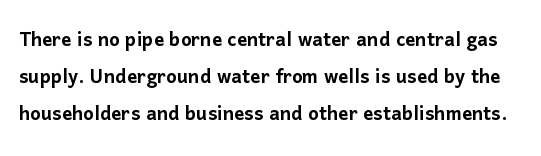
Vertical strokes here are truly vertical. Tracking here is standard; glyphs follow each other at the usual distance. The passage shown is not underscored anywhere. Is there much room between lines? A standard amount, neither cramped nor airy.
